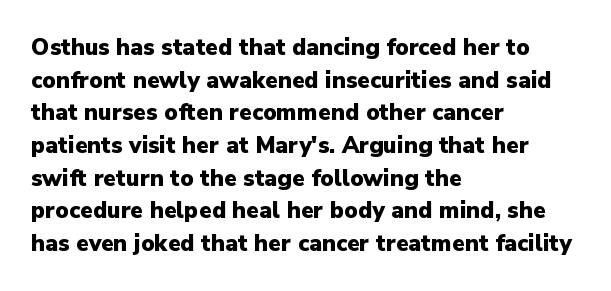
Q: Is the text bold? A: Yes.
Q: Is the text italic (slanted)? A: No, it is upright.
Q: Is the text underlined? A: No.
Q: How is the paragraph aligned? A: Left-aligned.
Q: Is the spacing between letters normal or unusually wide? A: Normal.
Q: Is the spacing between lines tight, normal or loose? A: Normal.
